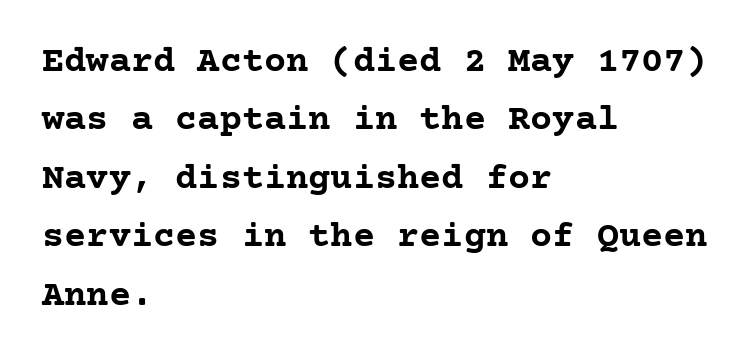
The sample has been set heavy, in full bold. Does the lettering tilt? It doesn't — this is upright. This block has exactly the height ordinary leading produces. Each word holds together tightly as a unit, with standard inter-letter gaps. Leftover space on each line is placed entirely after the last word. The words here are not underlined.
